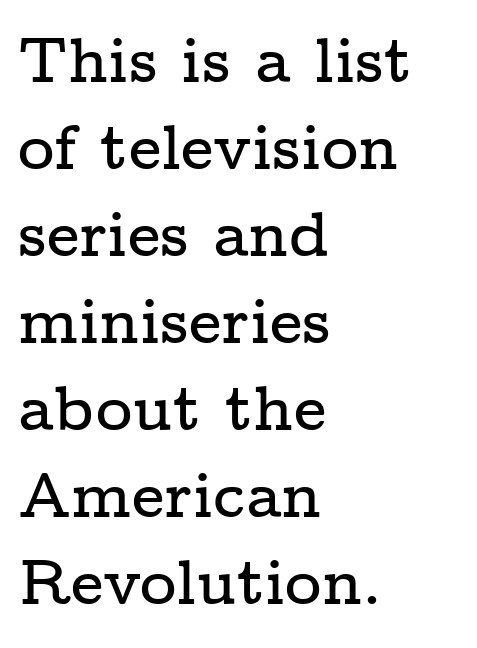
The paragraph shown leans on its left margin. The characters display serif detailing at their extremities. Here the designer chose a conventional face with non-uniform glyph widths. Inter-character spacing is left at the font's built-in metrics. Has an underline been added? It has not. Nope, not italic — everything's standing straight.
